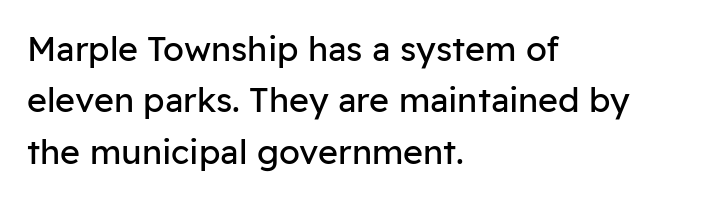
Students, observe: this is what conventionally led text looks like. Underline: absent. Each letter keeps its own natural width here, so spacing adapts to shape. The letterforms sit at book weight or below. Characters follow at the spacing the type designer built in.
